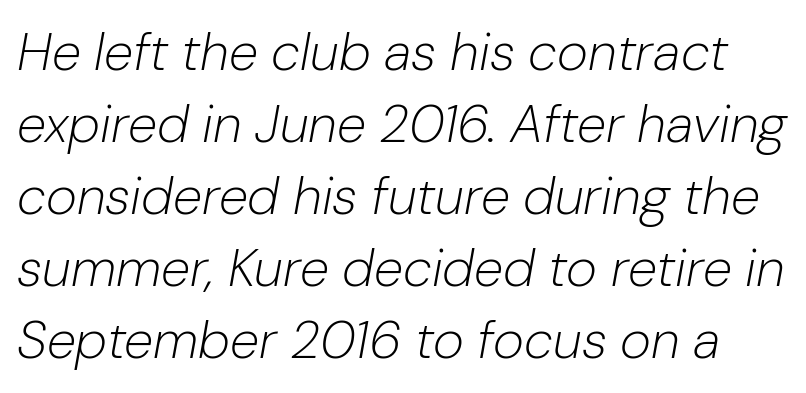
{"italic": "yes", "lean": "right", "slant_degrees": 10, "bold": "no", "weight": "light", "width": "normal", "stroke_contrast": "low", "x_height": "medium", "monospaced": "no", "underline": "no", "line_spacing": "normal", "line_spacing_ratio": 1.36, "letter_spacing": "normal", "letter_spacing_em": 0.0, "glyph_px": 53}
